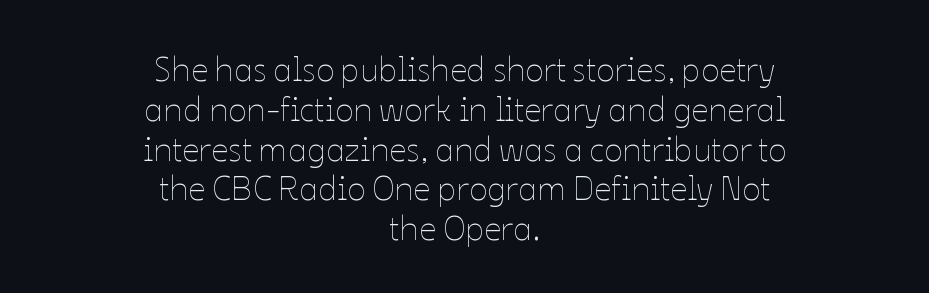
The image shows 34 px thin type, upright; set centered, line spacing 1.17x, normal letter spacing, not underlined; low stroke contrast and a medium x-height.
